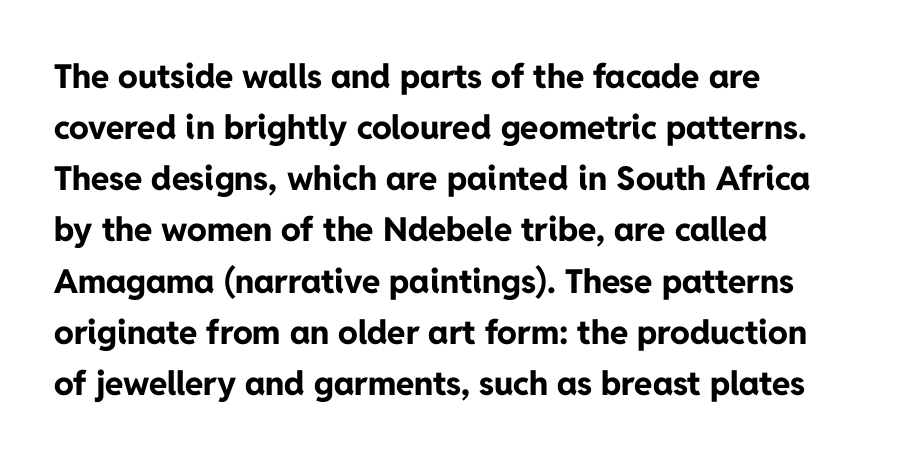
The typesetter chose a ragged-right arrangement here. Notice how the stems are strictly vertical — no italics here. Descenders hang freely into open space. A typesetter would call this zero additional tracking. This sample uses a sans-serif face.
